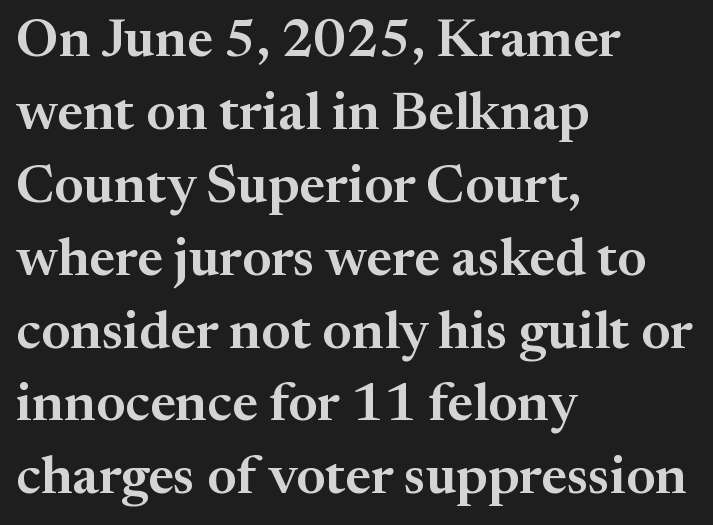
Q: Is the text italic (slanted)? A: No, it is upright.
Q: Is the typeface a serif or a sans-serif typeface? A: Serif.
Q: Is the text underlined? A: No.
Q: How is the paragraph aligned? A: Left-aligned.
Q: Is the spacing between letters normal or unusually wide? A: Normal.
Q: Is the spacing between lines tight, normal or loose? A: Normal.
Q: Width (condensed, normal, or wide)? A: Normal.
Q: Stroke contrast? A: Medium.
Q: x-height? A: Medium.
Q: Monospaced? A: No.
